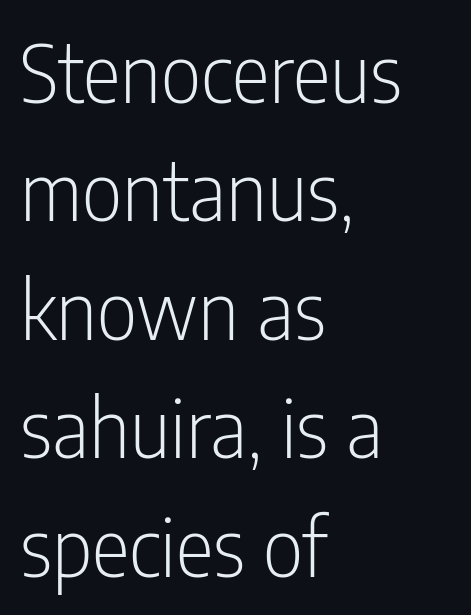
The image shows 80 px light, condensed sans-serif type, upright; set left-aligned, normal line spacing (1.48x), normal letter spacing, not underlined; low stroke contrast and a medium x-height.
